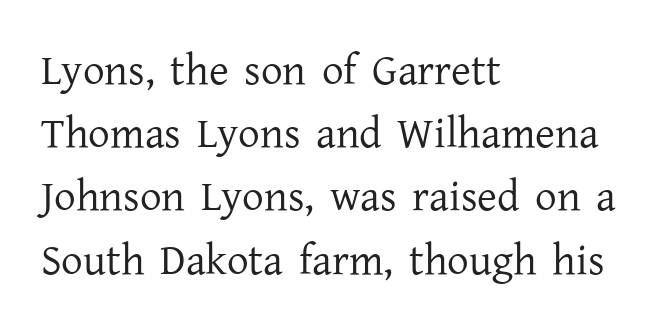
Line spacing here is normal. Descender tails drop into unmarked territory. The glyphs in this specimen are seriffed. Default kerning and tracking; the words read as compact shapes.
